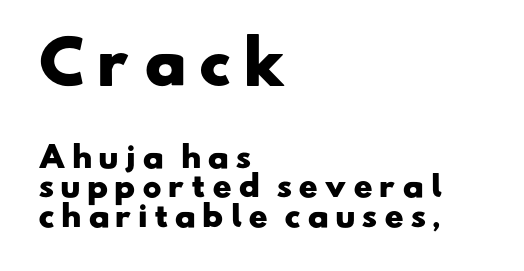
A typesetter would call this leading minimal, almost set solid. Observe the wide spacing: letters keep a clear distance from each other. Summary of weight: heavy, a full bold. The rendering uses natural spacing where letterforms have individual widths. These lines are composed in type without serifs.
